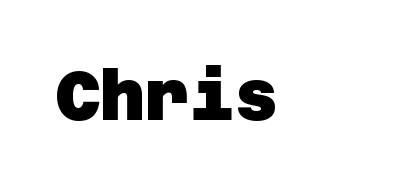
Q: Is the text bold? A: Yes.
Q: Is the typeface a serif or a sans-serif typeface? A: Sans-serif.
Q: Is the text underlined? A: No.
Q: How is the paragraph aligned? A: Left-aligned.
Q: Is the spacing between letters normal or unusually wide? A: Normal.
Q: Width (condensed, normal, or wide)? A: Normal.
Q: Stroke contrast? A: Low.
Q: x-height? A: Large.
